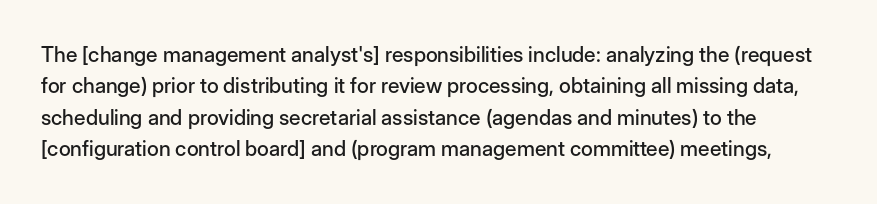
Q: Is the text italic (slanted)? A: No, it is upright.
Q: Is the text underlined? A: No.
Q: Is the spacing between letters normal or unusually wide? A: Normal.
Q: Is the spacing between lines tight, normal or loose? A: Normal.
